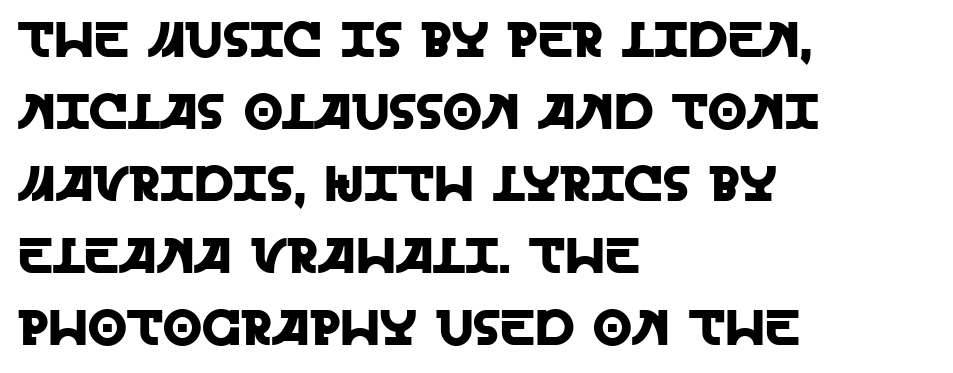
The image shows 50 px sans-serif type, upright; set left-aligned, normal line spacing (1.44x), normal letter spacing, not underlined; a large x-height.
